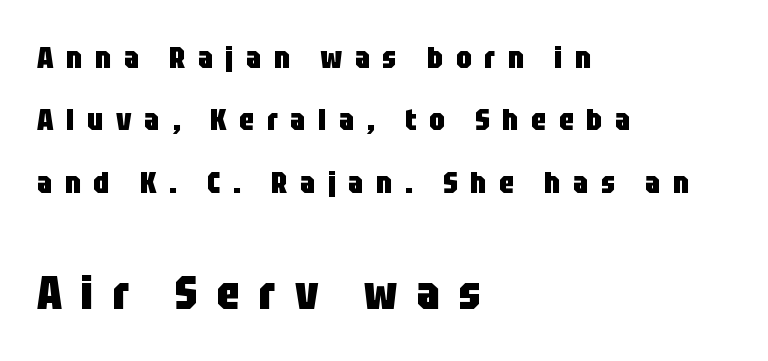
The image shows 47 px heavy, condensed sans-serif type, upright; set left-aligned, loose line spacing (2.01x), unusually wide letter spacing (+0.41 em), not underlined; the second (bottom) block is 1.52x larger; low stroke contrast and a large x-height.
